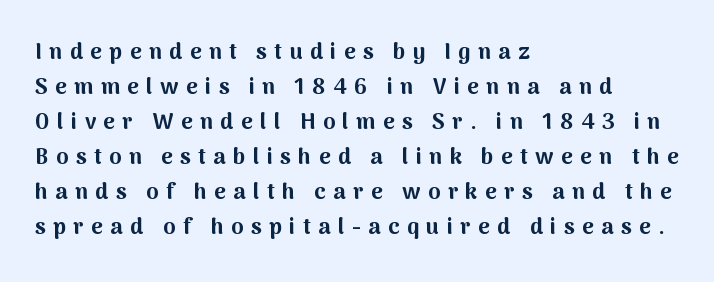
The image shows 22 px bold type, upright; set left-aligned, normal line spacing (1.59x), unusually wide letter spacing (+0.34 em), not underlined.
